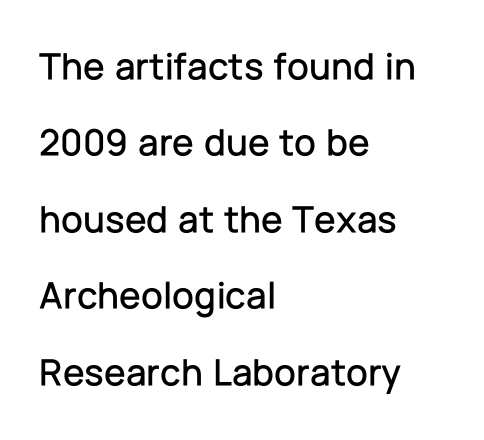
{"serif": "no", "italic": "no", "width": "normal", "stroke_contrast": "low", "x_height": "medium", "monospaced": "no", "underline": "no", "align": "left", "line_spacing": "loose", "line_spacing_ratio": 1.96, "letter_spacing": "normal", "letter_spacing_em": 0.0, "glyph_px": 39}
